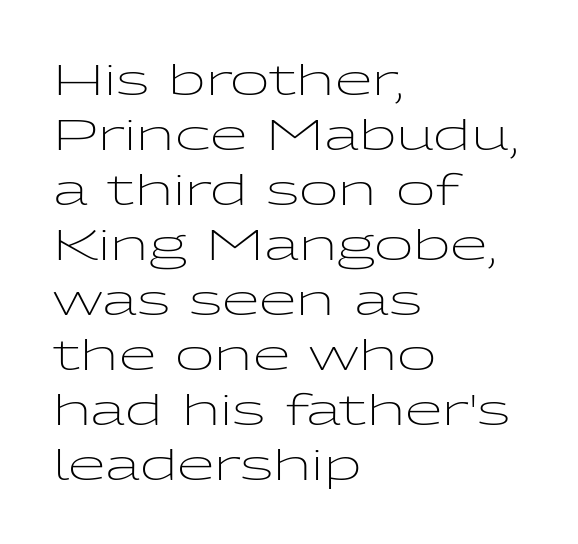
{"serif": "no", "italic": "no", "bold": "no", "weight": "light", "width": "wide", "stroke_contrast": "low", "x_height": "medium", "monospaced": "no", "underline": "no", "align": "left", "line_spacing": "normal", "line_spacing_ratio": 1.28, "letter_spacing": "normal", "letter_spacing_em": 0.0, "glyph_px": 43}
